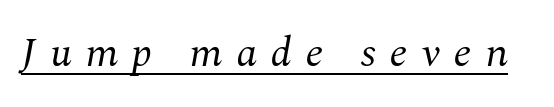
The image shows 42 px regular-weight serif type, italic (leaning right); set unusually wide letter spacing (+0.32 em), underlined; medium stroke contrast and a medium x-height.
